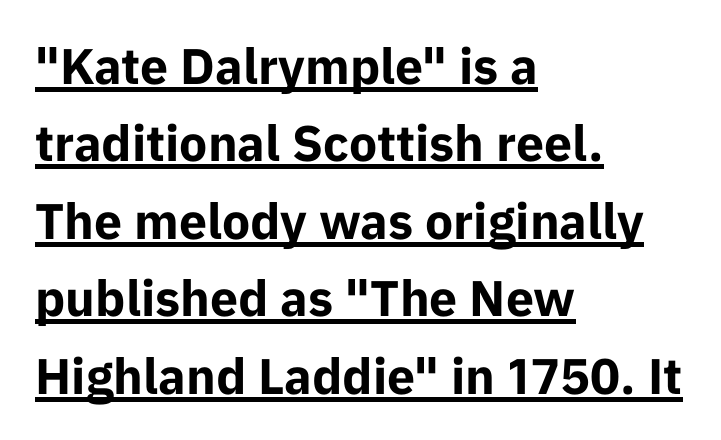
Varying glyph widths throughout — classic text-font behaviour. The lines are quadded left. In terms of posture, this sample is upright. Regarding leading, the lines here are spaced in the standard way.
